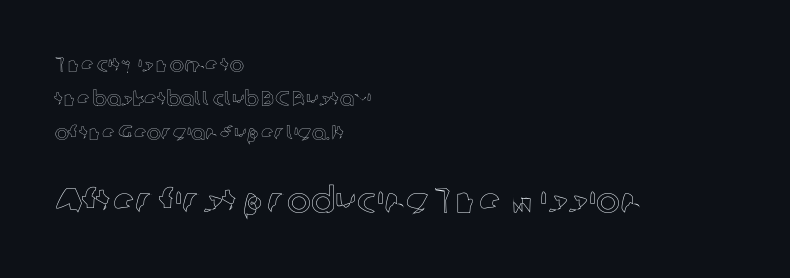
The image shows 36 px text type, upright; set left-aligned, normal line spacing (1.61x), normal letter spacing, not underlined; the second (bottom) block is 1.71x larger; a medium x-height.
